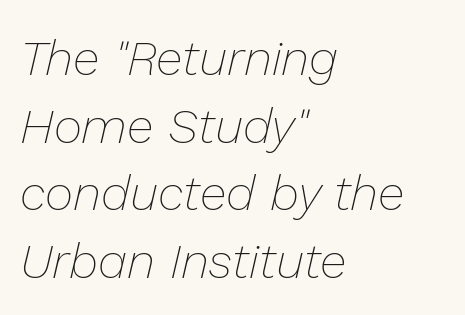
{"italic": "yes", "lean": "right", "slant_degrees": 13, "bold": "no", "weight": "thin", "width": "normal", "stroke_contrast": "low", "x_height": "medium", "monospaced": "no", "underline": "no", "align": "left", "line_spacing": "normal", "line_spacing_ratio": 1.38, "letter_spacing": "normal", "letter_spacing_em": 0.0, "glyph_px": 49}
